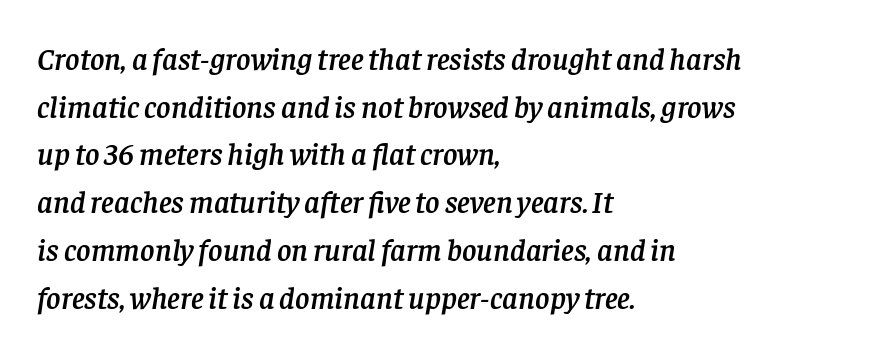
Q: Is the text italic (slanted)? A: Yes, it leans right by about 8 degrees.
Q: Is the typeface a serif or a sans-serif typeface? A: Serif.
Q: Is the text underlined? A: No.
Q: How is the paragraph aligned? A: Left-aligned.
Q: Is the spacing between letters normal or unusually wide? A: Normal.
Q: Is the spacing between lines tight, normal or loose? A: Normal.
Q: Width (condensed, normal, or wide)? A: Normal.
Q: Stroke contrast? A: Low.
Q: x-height? A: Large.
Q: Monospaced? A: No.
